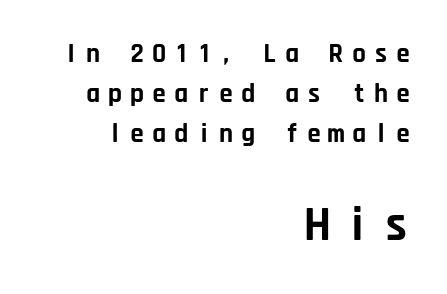
Q: Is the text bold? A: Yes.
Q: Is the text italic (slanted)? A: No, it is upright.
Q: Is the typeface a serif or a sans-serif typeface? A: Sans-serif.
Q: Is the text underlined? A: No.
Q: How is the paragraph aligned? A: Right-aligned.
Q: Is the spacing between letters normal or unusually wide? A: Unusually wide.
Q: Is the spacing between lines tight, normal or loose? A: Normal.
Q: Which block of text is set in a larger size, the first (top) or the second (bottom)? A: The second (bottom) one.
Q: Width (condensed, normal, or wide)? A: Normal.
Q: Stroke contrast? A: Low.
Q: x-height? A: Large.
Q: Monospaced? A: Yes.
